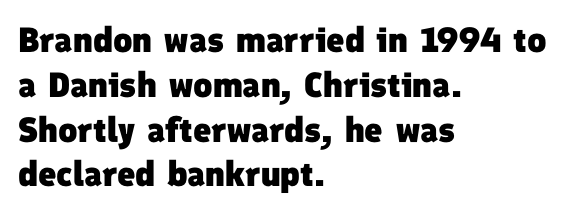
The image shows 35 px heavy sans-serif type; set left-aligned, normal line spacing (1.28x), normal letter spacing, not underlined; low stroke contrast and a medium x-height.
